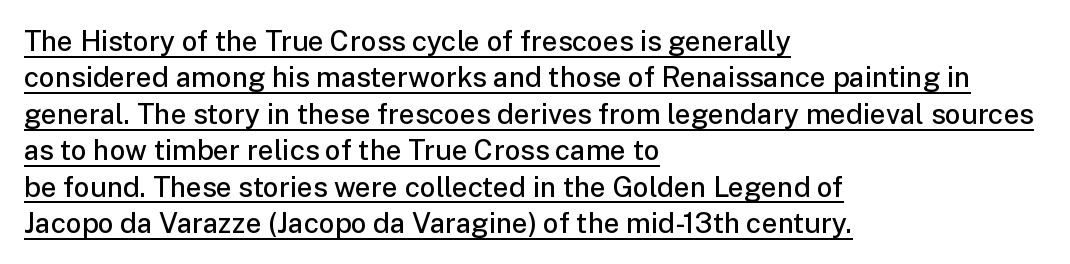
The image shows 28 px semibold sans-serif type, upright; set left-aligned, normal line spacing (1.3x), normal letter spacing, underlined; low stroke contrast and a medium x-height.
